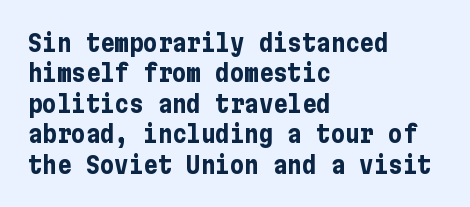
The image shows 24 px bold type, upright; set left-aligned, normal line spacing (1.27x), normal letter spacing, not underlined.
